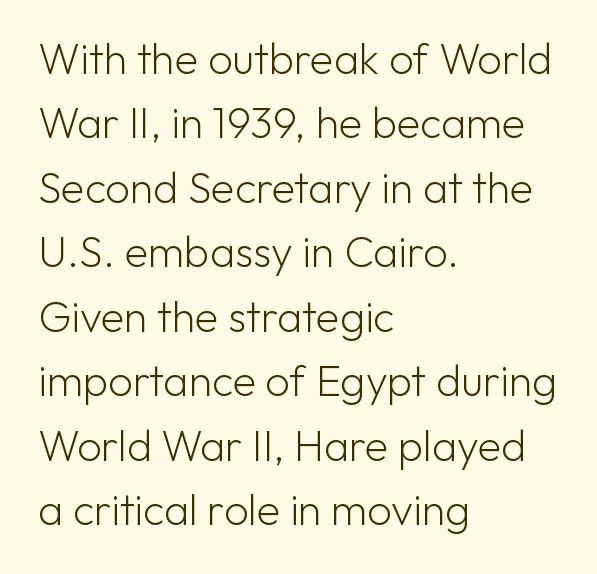
{"serif": "no", "italic": "no", "bold": "no", "weight": "light", "width": "normal", "stroke_contrast": "low", "x_height": "medium", "monospaced": "no", "underline": "no", "align": "left", "line_spacing": "normal", "line_spacing_ratio": 1.5, "letter_spacing": "normal", "letter_spacing_em": 0.0, "glyph_px": 43}
